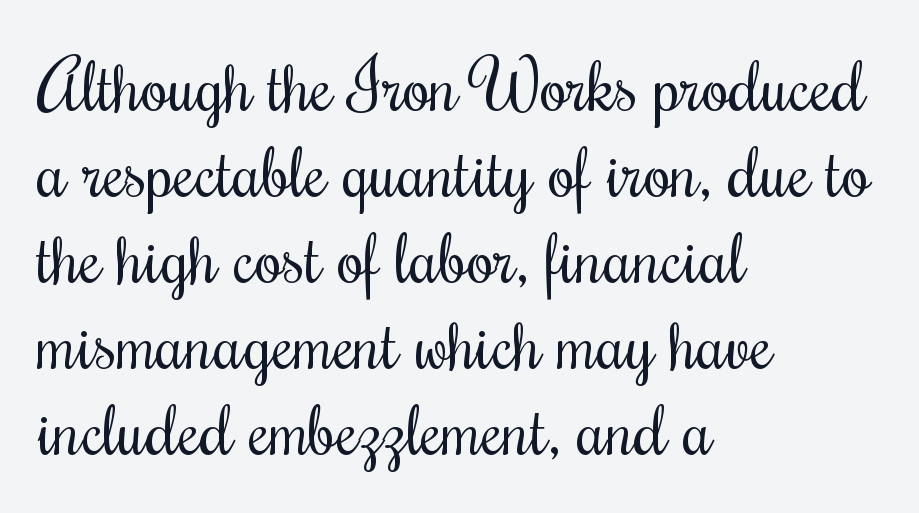
The image shows 70 px regular-weight, condensed type; set left-aligned, line spacing 1.23x, normal letter spacing, not underlined; medium stroke contrast and a small x-height.
